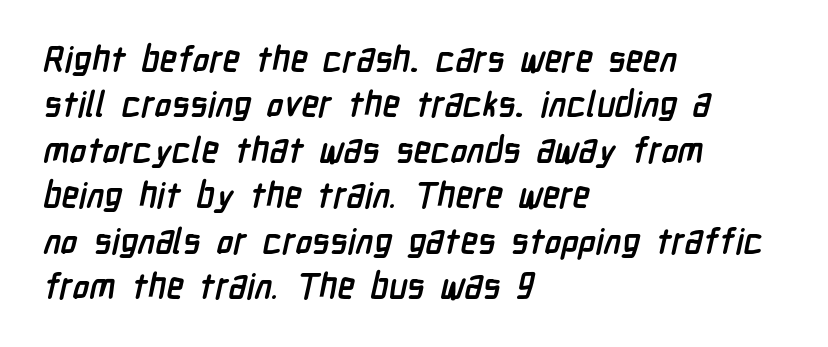
Q: Is the text bold? A: Yes.
Q: Is the typeface a serif or a sans-serif typeface? A: Sans-serif.
Q: Is the text underlined? A: No.
Q: How is the paragraph aligned? A: Left-aligned.
Q: Is the spacing between letters normal or unusually wide? A: Normal.
Q: Is the spacing between lines tight, normal or loose? A: Normal.
Q: Width (condensed, normal, or wide)? A: Condensed.
Q: Stroke contrast? A: Low.
Q: x-height? A: Medium.
Q: Monospaced? A: No.
